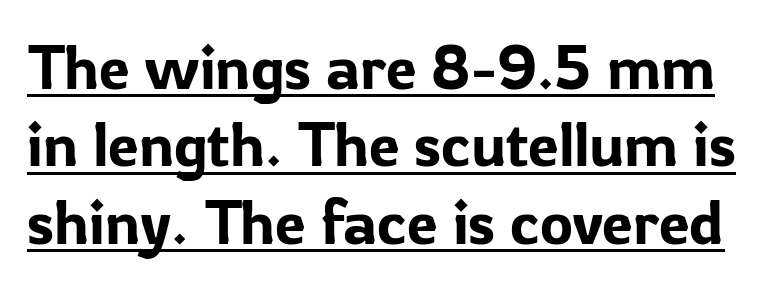
The rendering shows plain stroke endings on the letterforms — a sans-serif design. This sample has the flowing, uneven cadence of proportional lettering. One glance says typical: line gaps are just what's usual. Like a heading marked for emphasis, these lines bear an underscore.
